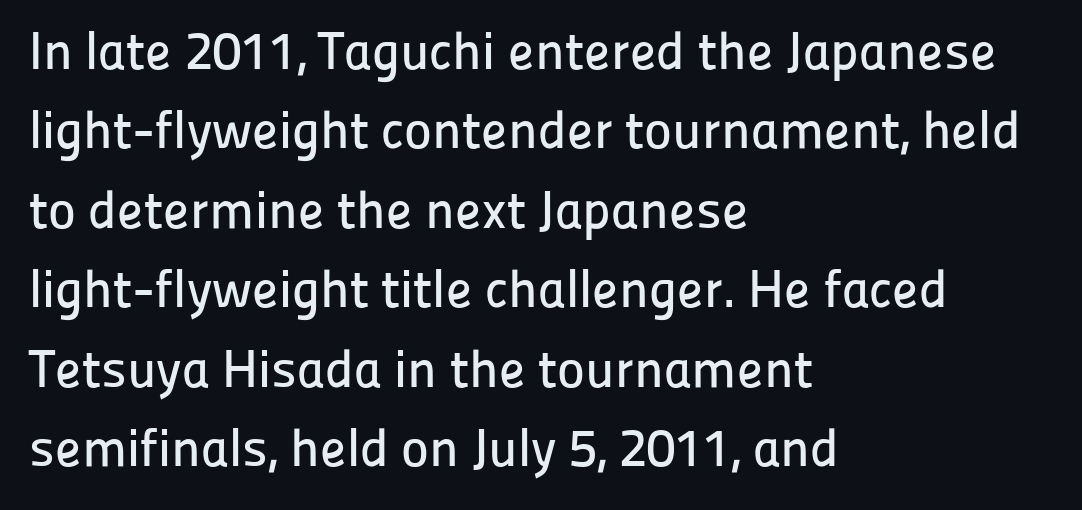
{"serif": "no", "italic": "no", "width": "normal", "stroke_contrast": "low", "x_height": "medium", "monospaced": "no", "underline": "no", "align": "left", "line_spacing": "normal", "line_spacing_ratio": 1.5, "letter_spacing": "normal", "letter_spacing_em": 0.0, "glyph_px": 53}
